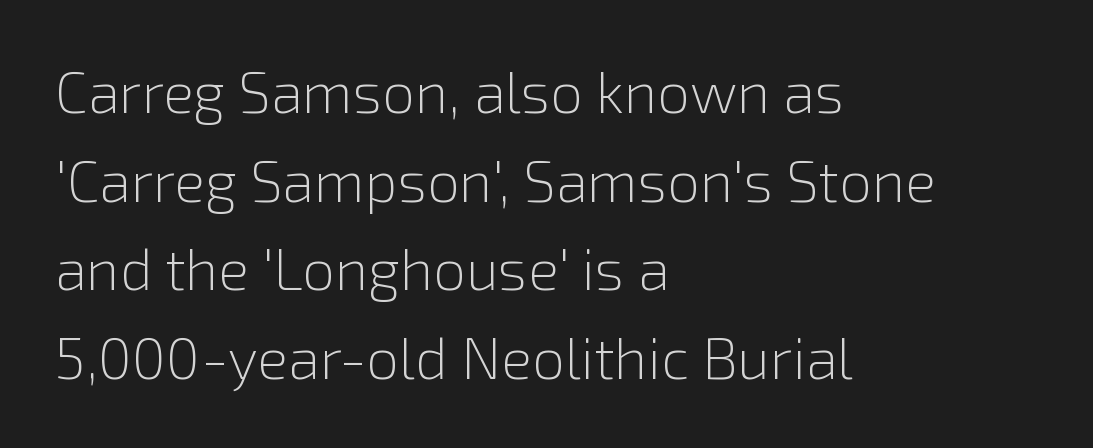
{"serif": "no", "italic": "no", "bold": "no", "weight": "light", "width": "normal", "x_height": "medium", "monospaced": "no", "underline": "no", "align": "left", "line_spacing": "normal", "line_spacing_ratio": 1.53, "letter_spacing": "normal", "letter_spacing_em": 0.0, "glyph_px": 58}
